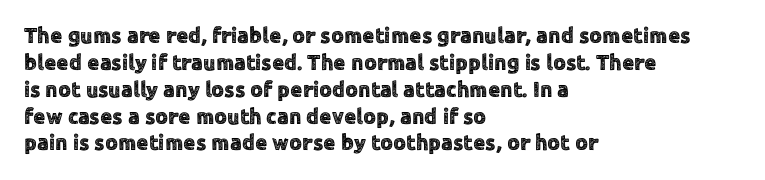
{"italic": "no", "underline": "no", "align": "left", "line_spacing_ratio": 1.22, "letter_spacing": "normal", "letter_spacing_em": 0.0, "glyph_px": 22}
